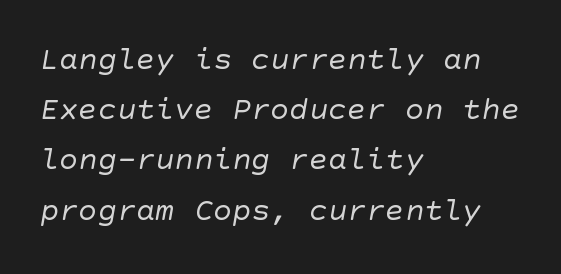
Font category for this specimen: sans-serif. Short and long lines alike share a common starting point at left. Lines of text with bare space underneath. Caption: standard tracking, unaltered. Is the type heavy? It reads as light-to-regular instead. Is there much room between lines? A standard amount, neither cramped nor airy.
